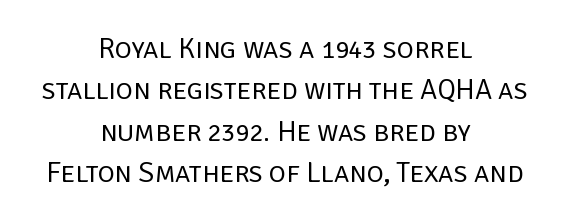
The image shows 29 px regular-weight sans-serif type, upright; set centered, normal line spacing (1.43x), normal letter spacing, not underlined; low stroke contrast and a large x-height.
